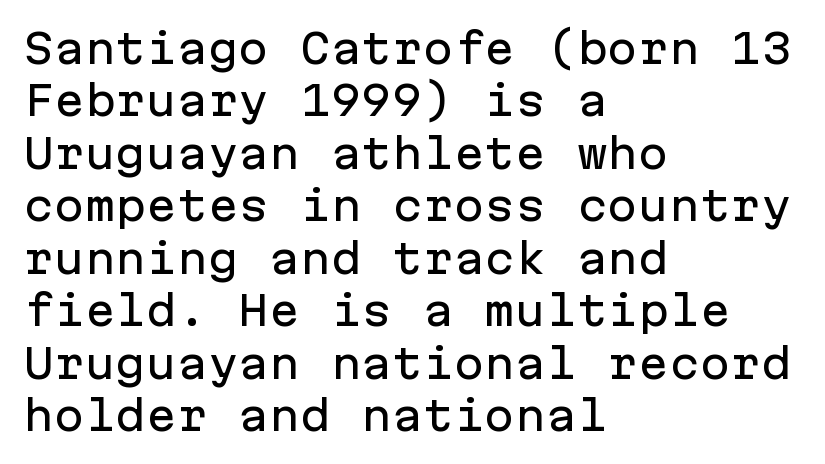
{"serif": "no", "italic": "no", "width": "normal", "stroke_contrast": "low", "x_height": "medium", "monospaced": "yes", "underline": "no", "align": "left", "line_spacing": "normal", "line_spacing_ratio": 1.28, "letter_spacing": "normal", "letter_spacing_em": 0.0, "glyph_px": 41}
